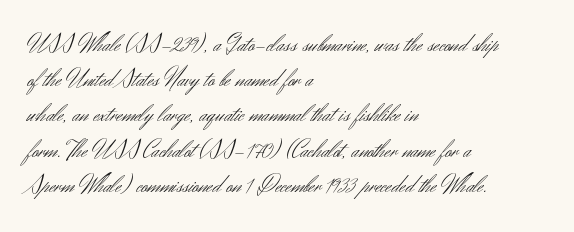
Q: Is the text bold? A: No.
Q: Is the text italic (slanted)? A: Yes.
Q: Is the text underlined? A: No.
Q: How is the paragraph aligned? A: Left-aligned.
Q: Is the spacing between letters normal or unusually wide? A: Normal.
Q: Is the spacing between lines tight, normal or loose? A: Normal.
